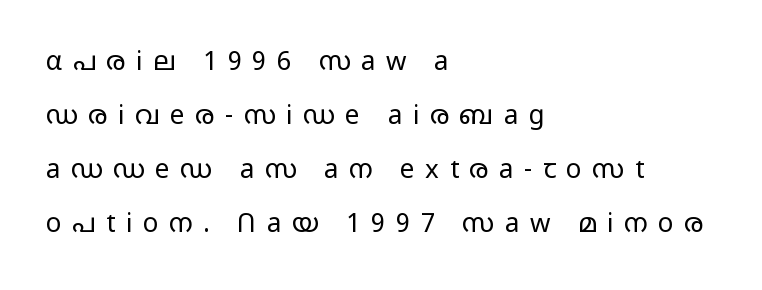
The image shows 26 px text type, upright; set left-aligned, loose line spacing (2.08x), unusually wide letter spacing (+0.4 em), not underlined.
